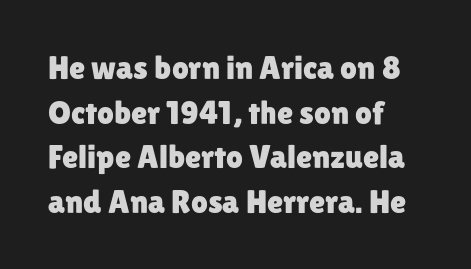
Q: Is the text italic (slanted)? A: No, it is upright.
Q: Is the typeface a serif or a sans-serif typeface? A: Sans-serif.
Q: Is the text underlined? A: No.
Q: How is the paragraph aligned? A: Left-aligned.
Q: Is the spacing between letters normal or unusually wide? A: Normal.
Q: Is the spacing between lines tight, normal or loose? A: Normal.
Q: Width (condensed, normal, or wide)? A: Normal.
Q: Stroke contrast? A: Low.
Q: x-height? A: Medium.
Q: Monospaced? A: No.
